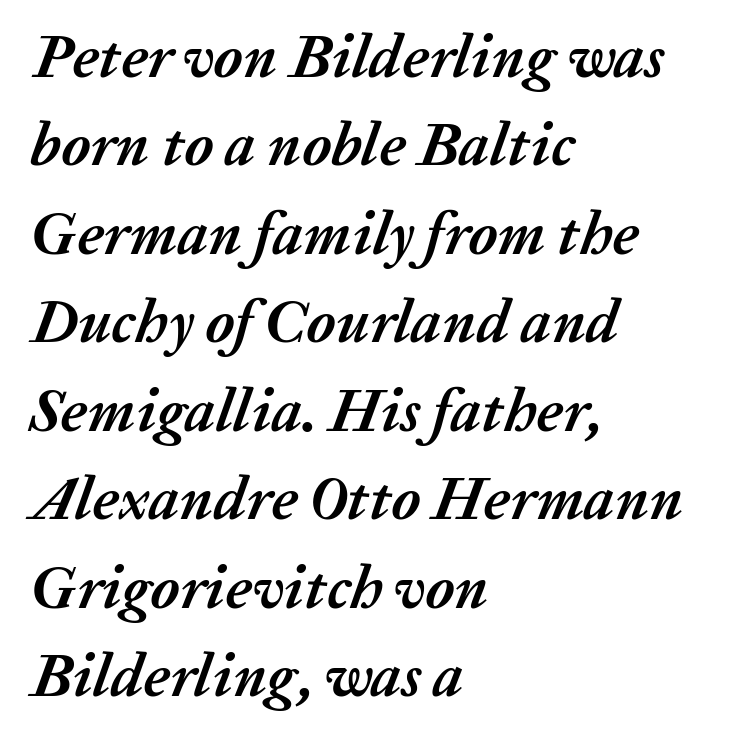
It's the slanting kind of type. Think of a printed novel: that variable character pitch is what you see here. In terms of leading, this rendering sits right in the middle. Look at the tracking — it's just the regular setting, nothing added. The zone under the glyphs is completely vacant. A classic flush-left, rag-right setting is used for this passage.
